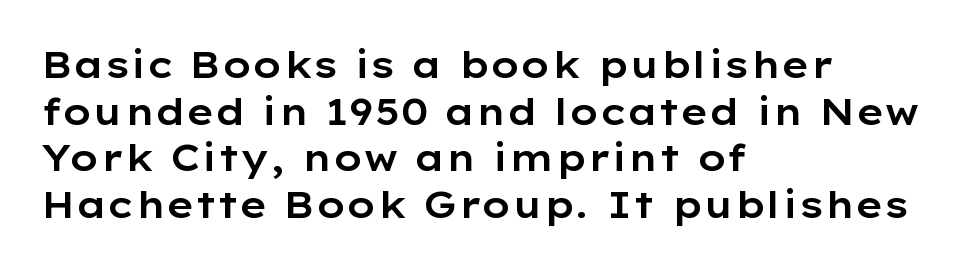
Q: Is the text italic (slanted)? A: No, it is upright.
Q: Is the typeface a serif or a sans-serif typeface? A: Sans-serif.
Q: Is the text underlined? A: No.
Q: How is the paragraph aligned? A: Left-aligned.
Q: Is the spacing between letters normal or unusually wide? A: Normal.
Q: Is the spacing between lines tight, normal or loose? A: Normal.
Q: Width (condensed, normal, or wide)? A: Wide.
Q: Stroke contrast? A: Low.
Q: x-height? A: Medium.
Q: Monospaced? A: No.
